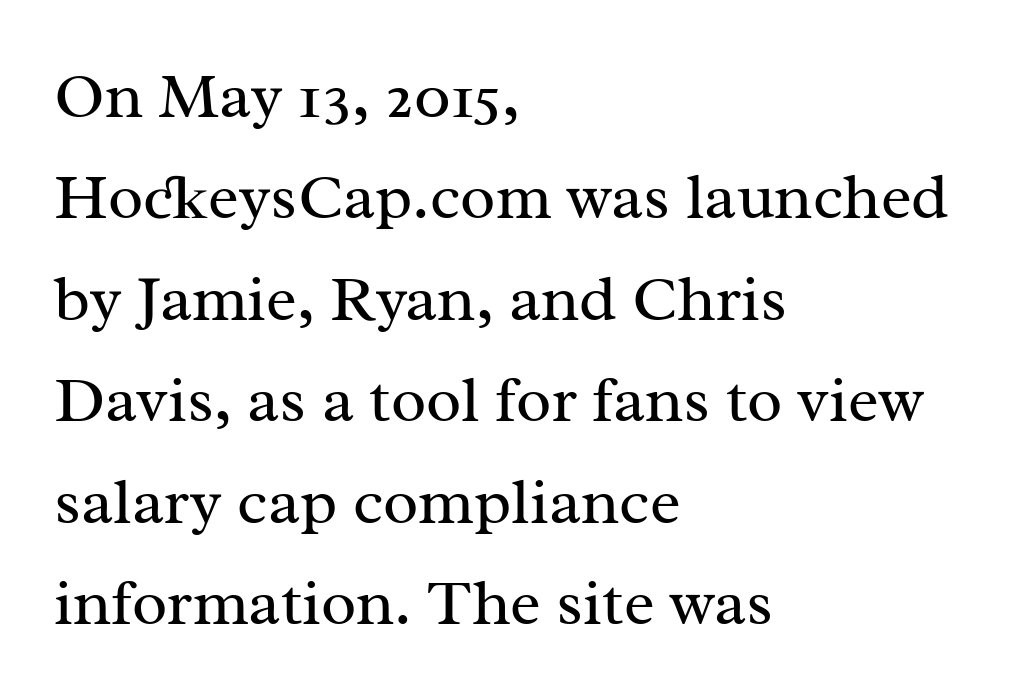
Q: Is the text bold? A: No.
Q: Is the text italic (slanted)? A: No, it is upright.
Q: Is the typeface a serif or a sans-serif typeface? A: Serif.
Q: Is the text underlined? A: No.
Q: How is the paragraph aligned? A: Left-aligned.
Q: Is the spacing between letters normal or unusually wide? A: Normal.
Q: Is the spacing between lines tight, normal or loose? A: Normal.
Q: Width (condensed, normal, or wide)? A: Normal.
Q: Stroke contrast? A: Medium.
Q: x-height? A: Medium.
Q: Monospaced? A: No.
